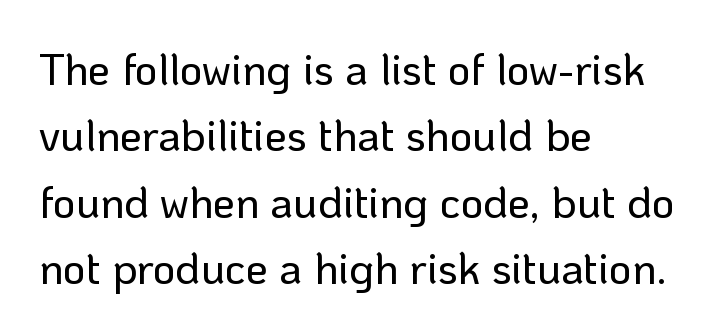
{"serif": "no", "italic": "no", "width": "normal", "stroke_contrast": "low", "x_height": "medium", "monospaced": "no", "underline": "no", "align": "left", "line_spacing": "normal", "line_spacing_ratio": 1.51, "letter_spacing": "normal", "letter_spacing_em": 0.0, "glyph_px": 44}
